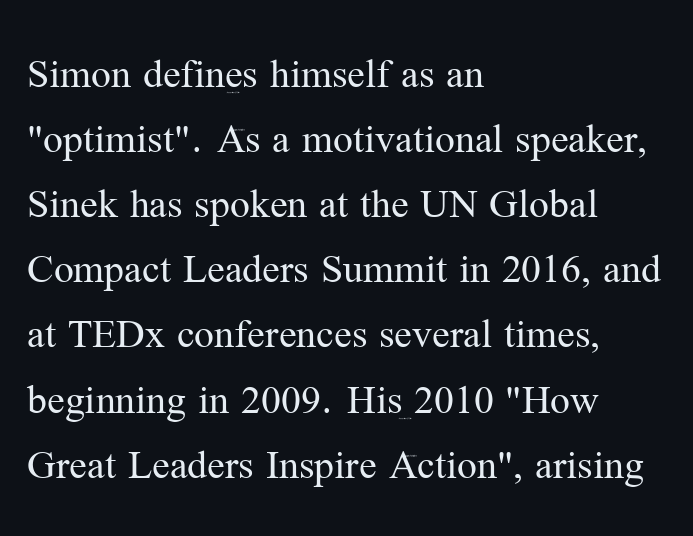
{"serif": "yes", "italic": "no", "bold": "no", "weight": "regular", "width": "normal", "stroke_contrast": "medium", "x_height": "medium", "monospaced": "no", "underline": "no", "align": "left", "line_spacing": "normal", "line_spacing_ratio": 1.48, "letter_spacing": "normal", "letter_spacing_em": 0.0, "glyph_px": 44}
